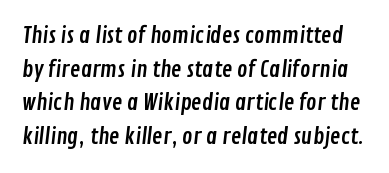
Q: Is the text underlined? A: No.
Q: Is the spacing between letters normal or unusually wide? A: Normal.
Q: Is the spacing between lines tight, normal or loose? A: Normal.
